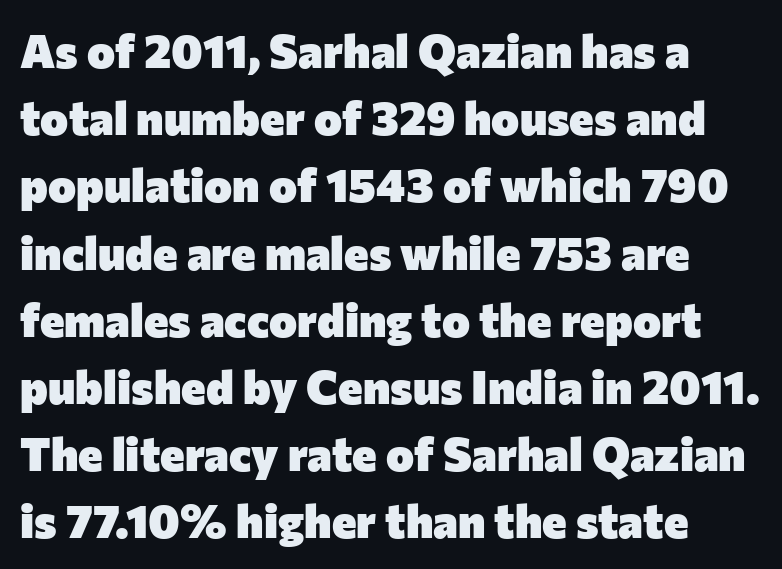
The image shows 47 px heavy sans-serif type, upright; set normal line spacing (1.43x), normal letter spacing, not underlined; low stroke contrast and a medium x-height.
